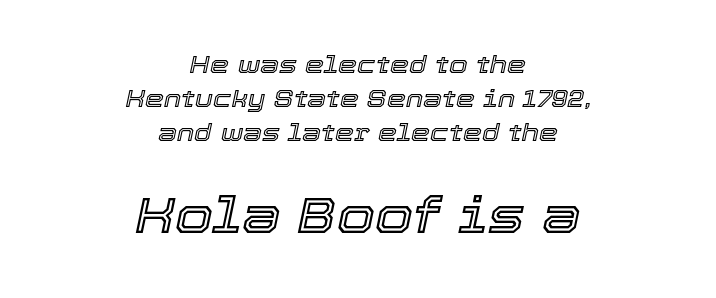
{"italic": "yes", "lean": "right", "slant_degrees": 12, "width": "normal", "x_height": "medium", "monospaced": "no", "underline": "no", "align": "center", "line_spacing": "normal", "line_spacing_ratio": 1.41, "letter_spacing": "normal", "letter_spacing_em": 0.0, "larger_block": "second", "size_ratio": 2.04, "glyph_px": 49}
